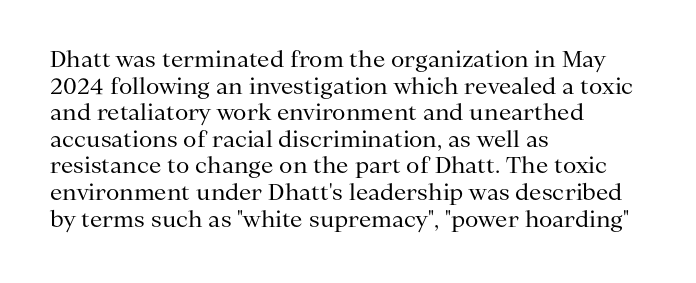
Q: Is the text bold? A: No.
Q: Is the text italic (slanted)? A: No, it is upright.
Q: Is the text underlined? A: No.
Q: How is the paragraph aligned? A: Left-aligned.
Q: Is the spacing between letters normal or unusually wide? A: Normal.
